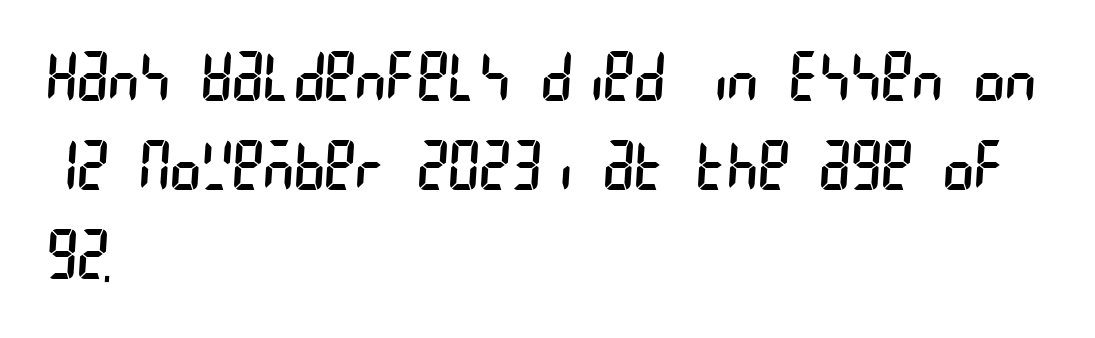
The image shows 66 px regular-weight, condensed sans-serif type; set left-aligned, normal line spacing (1.35x), normal letter spacing, not underlined; low stroke contrast and a large x-height.
